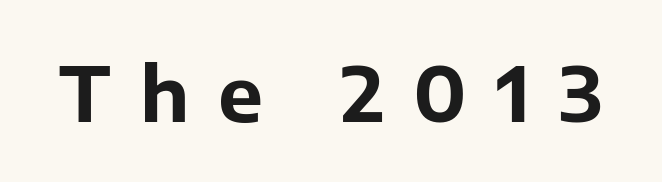
Is the letter spacing exaggerated? Yes — the characters are pushed far apart. Each letter keeps its own natural width here, so spacing adapts to shape. A typesetter would label this face a sans. Decoration check: the copy has no underline. Does the lettering tilt? It doesn't — this is upright.
